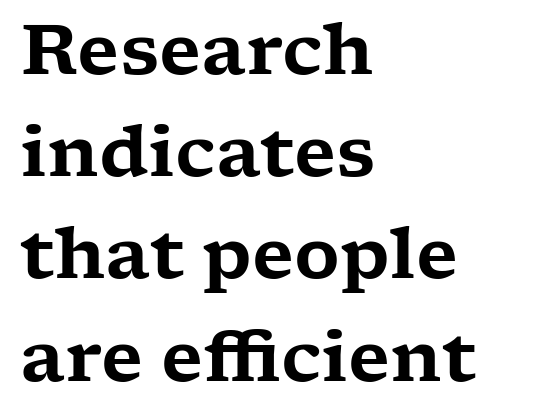
The image shows 70 px wide serif type, upright; set left-aligned, normal line spacing (1.46x), normal letter spacing, not underlined; low stroke contrast and a medium x-height.
